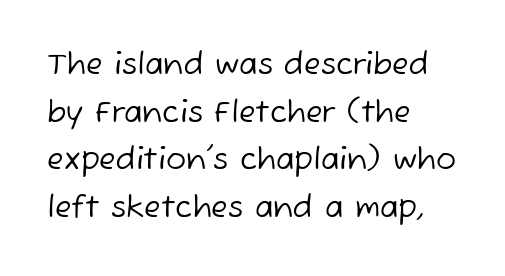
Q: Is the text bold? A: No.
Q: Is the typeface a serif or a sans-serif typeface? A: Sans-serif.
Q: Is the text underlined? A: No.
Q: How is the paragraph aligned? A: Left-aligned.
Q: Is the spacing between letters normal or unusually wide? A: Normal.
Q: Is the spacing between lines tight, normal or loose? A: Normal.
Q: Width (condensed, normal, or wide)? A: Normal.
Q: Stroke contrast? A: Low.
Q: x-height? A: Medium.
Q: Monospaced? A: No.
